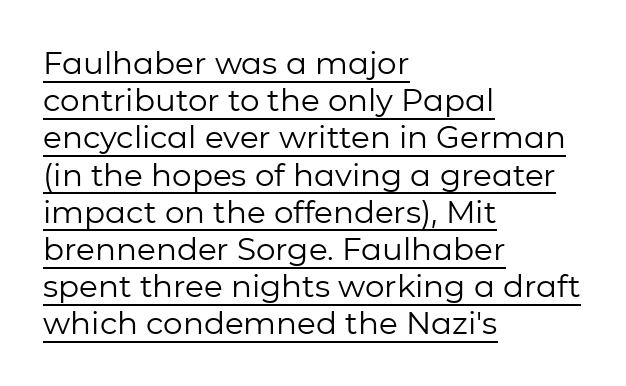
Q: Is the text bold? A: No.
Q: Is the text italic (slanted)? A: No, it is upright.
Q: Is the typeface a serif or a sans-serif typeface? A: Sans-serif.
Q: Is the text underlined? A: Yes.
Q: How is the paragraph aligned? A: Left-aligned.
Q: Is the spacing between letters normal or unusually wide? A: Normal.
Q: Width (condensed, normal, or wide)? A: Normal.
Q: Stroke contrast? A: Low.
Q: x-height? A: Medium.
Q: Monospaced? A: No.
